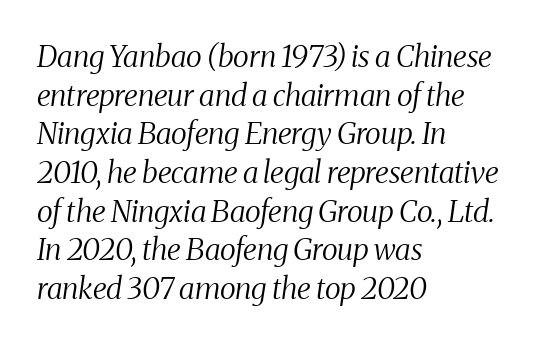
{"serif": "yes", "italic": "yes", "lean": "right", "slant_degrees": 8, "bold": "no", "weight": "regular", "width": "condensed", "stroke_contrast": "medium", "x_height": "medium", "monospaced": "no", "underline": "no", "align": "left", "line_spacing": "normal", "line_spacing_ratio": 1.29, "letter_spacing": "normal", "letter_spacing_em": 0.0, "glyph_px": 30}
